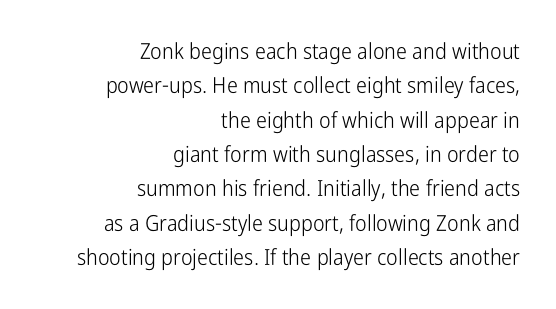
Q: Is the text bold? A: No.
Q: Is the text italic (slanted)? A: No, it is upright.
Q: Is the text underlined? A: No.
Q: How is the paragraph aligned? A: Right-aligned.
Q: Is the spacing between letters normal or unusually wide? A: Normal.
Q: Is the spacing between lines tight, normal or loose? A: Normal.
